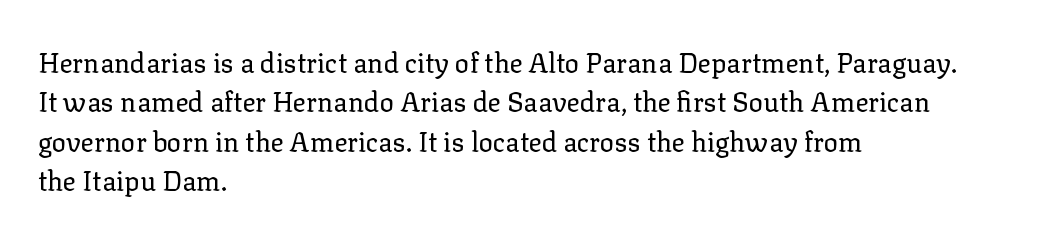
Quick note: not italic, upright. Is the stroke heavy? The answer is a plain regular-or-lighter. The setting favours the left margin, as ordinary paragraphs usually do. Has an underline been added? It has not. Tracking here is standard; glyphs follow each other at the usual distance. Line spacing here is normal.
